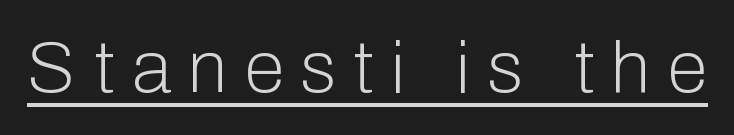
{"serif": "no", "italic": "no", "bold": "no", "weight": "light", "width": "normal", "stroke_contrast": "low", "x_height": "medium", "monospaced": "no", "underline": "yes", "letter_spacing": "wide", "letter_spacing_em": 0.24, "glyph_px": 73}
